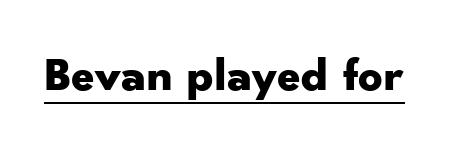
Check where the strokes stop: nothing finishes them off — pure sans. Check the space under the baseline: a stroke is drawn there. Here the glyphs are tracked normally, forming tight word shapes. The passage shown is emphatically bold. Vertical strokes here are truly vertical. Is this a fixed-width face? No — the glyphs have proportional, varying widths.
